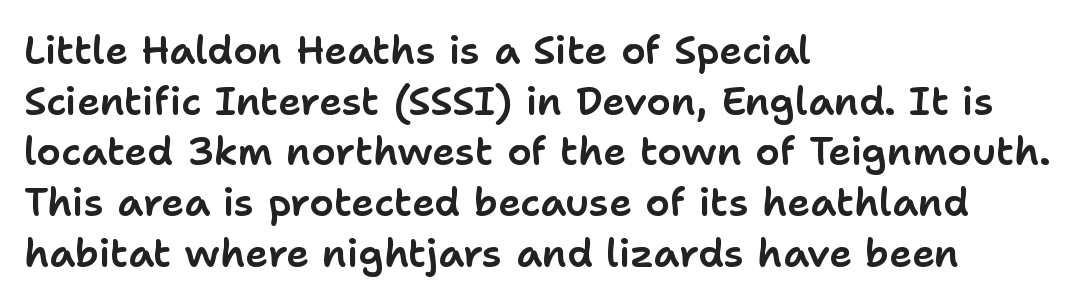
The image shows 39 px sans-serif type, upright; set left-aligned, normal line spacing (1.3x), normal letter spacing, not underlined; low stroke contrast and a medium x-height.
